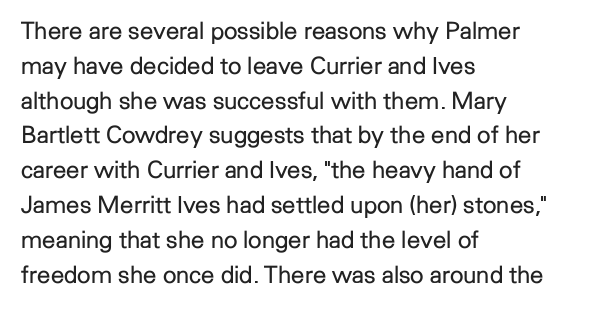
The image shows 24 px text type, upright; set left-aligned, normal line spacing (1.45x), normal letter spacing, not underlined.
